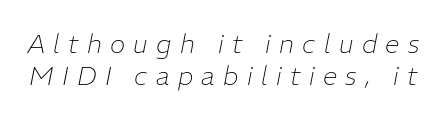
The image shows 26 px text type, italic (leaning right); set line spacing 1.23x, unusually wide letter spacing (+0.32 em), not underlined.
